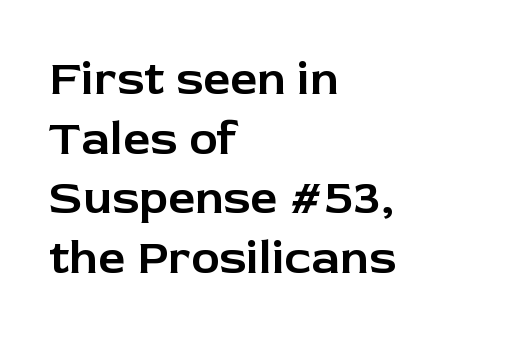
{"serif": "no", "italic": "no", "width": "normal", "stroke_contrast": "low", "x_height": "medium", "monospaced": "no", "underline": "no", "align": "left", "line_spacing_ratio": 1.24, "letter_spacing": "normal", "letter_spacing_em": 0.0, "glyph_px": 48}
